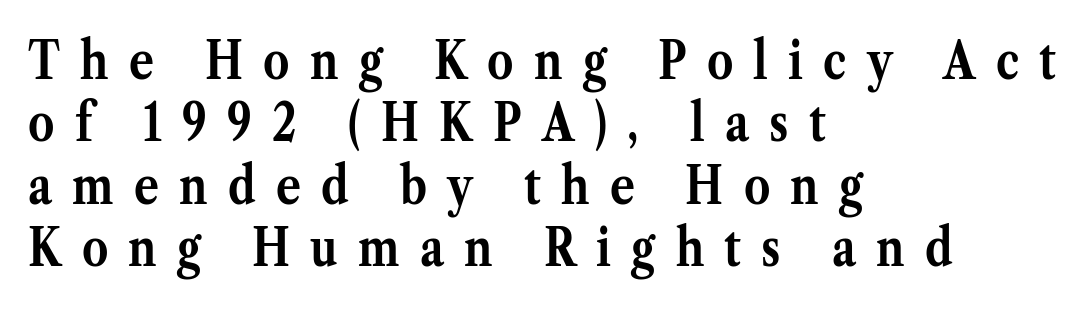
Q: Is the text bold? A: Yes.
Q: Is the text italic (slanted)? A: No, it is upright.
Q: Is the typeface a serif or a sans-serif typeface? A: Serif.
Q: Is the text underlined? A: No.
Q: How is the paragraph aligned? A: Left-aligned.
Q: Is the spacing between letters normal or unusually wide? A: Unusually wide.
Q: Width (condensed, normal, or wide)? A: Normal.
Q: Stroke contrast? A: Medium.
Q: x-height? A: Medium.
Q: Monospaced? A: No.
